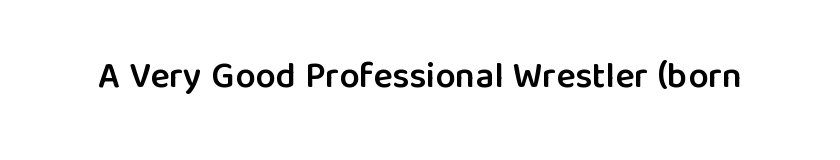
Q: Is the text bold? A: Semi-bold.
Q: Is the text italic (slanted)? A: No, it is upright.
Q: Is the typeface a serif or a sans-serif typeface? A: Sans-serif.
Q: Is the text underlined? A: No.
Q: Is the spacing between letters normal or unusually wide? A: Normal.
Q: Width (condensed, normal, or wide)? A: Normal.
Q: Stroke contrast? A: Low.
Q: x-height? A: Medium.
Q: Monospaced? A: No.
